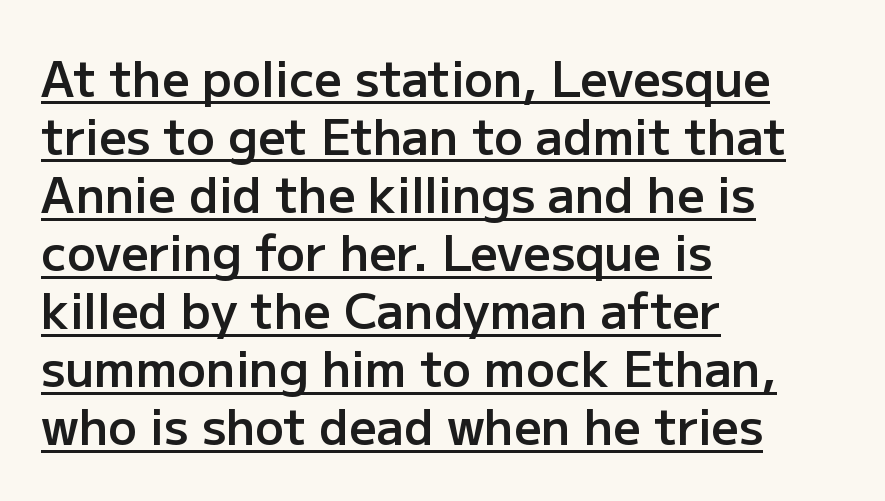
The image shows 48 px semibold sans-serif type, upright; set left-aligned, line spacing 1.21x, normal letter spacing, underlined; low stroke contrast and a medium x-height.
